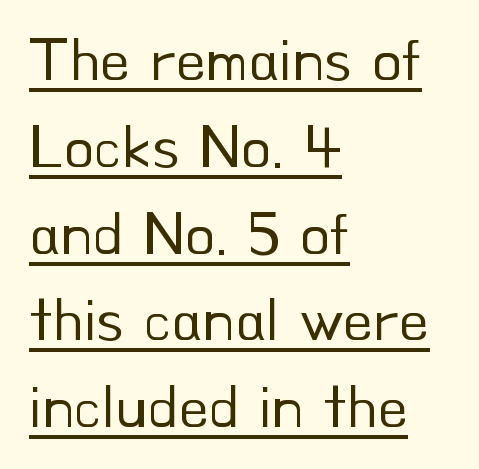
Each line of the rendering has a horizontal stroke beneath the glyphs. Unlike italic type, these characters show no tilt at all. You could call the tracking neutral — neither tight nor loose. Baseline-to-baseline distance is the conventional proportion of letter height.
